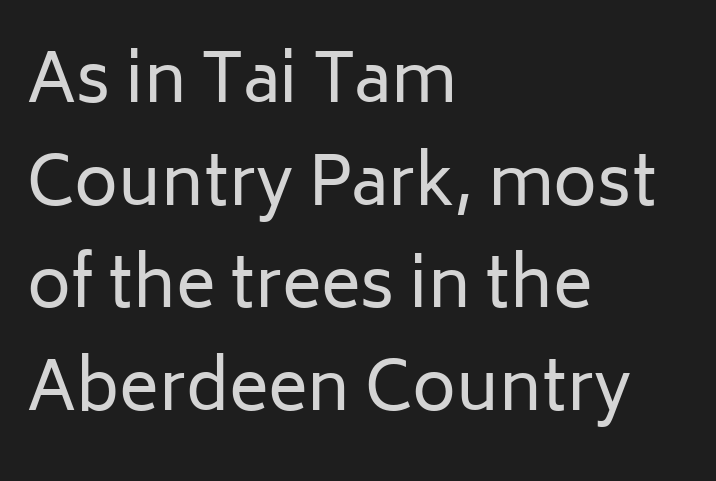
{"serif": "no", "italic": "no", "bold": "no", "weight": "regular", "width": "normal", "stroke_contrast": "low", "x_height": "medium", "monospaced": "no", "underline": "no", "align": "left", "line_spacing": "normal", "line_spacing_ratio": 1.53, "letter_spacing": "normal", "letter_spacing_em": 0.0, "glyph_px": 67}
